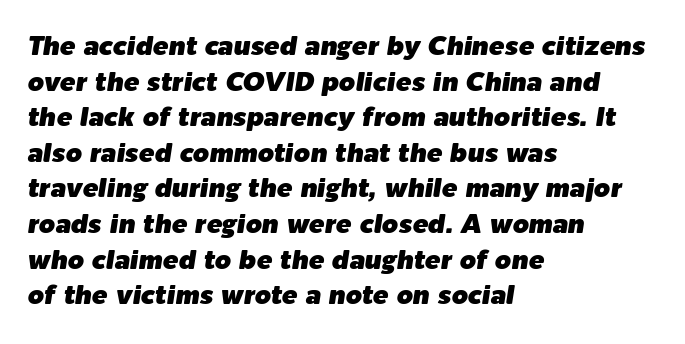
{"italic": "yes", "lean": "right", "slant_degrees": 9, "underline": "no", "align": "left", "line_spacing": "normal", "line_spacing_ratio": 1.37, "letter_spacing": "normal", "letter_spacing_em": 0.0, "glyph_px": 26}
